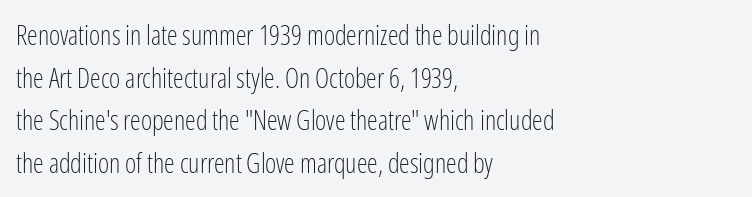
Q: Is the text bold? A: No.
Q: Is the text italic (slanted)? A: No, it is upright.
Q: Is the text underlined? A: No.
Q: How is the paragraph aligned? A: Left-aligned.
Q: Is the spacing between letters normal or unusually wide? A: Normal.
Q: Is the spacing between lines tight, normal or loose? A: Normal.
